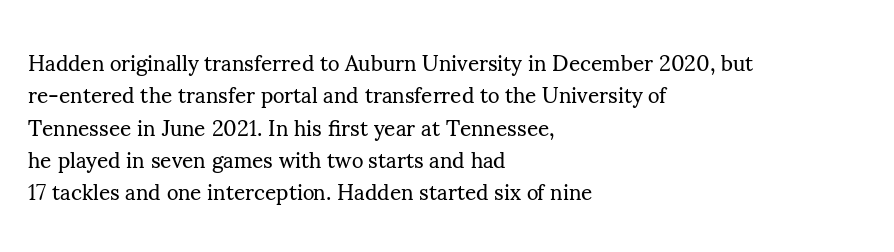
Does extra space separate the letters? No, they use regular spacing. Compared with a typical body face, this is equally light or lighter still. Casual observation: everything's shoved over to the left. This sample keeps an unexceptional amount of space between lines.
